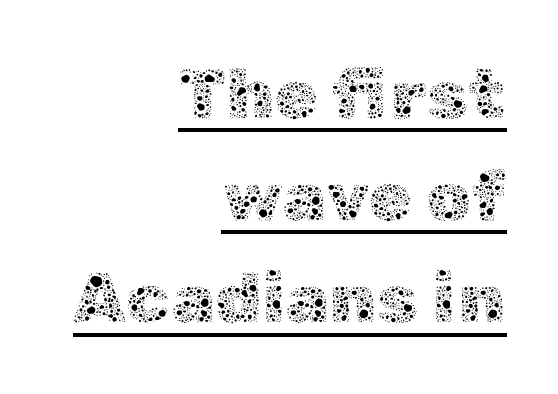
The image shows 71 px thin type, upright; set right-aligned, normal line spacing (1.44x), normal letter spacing, underlined; a medium x-height.
